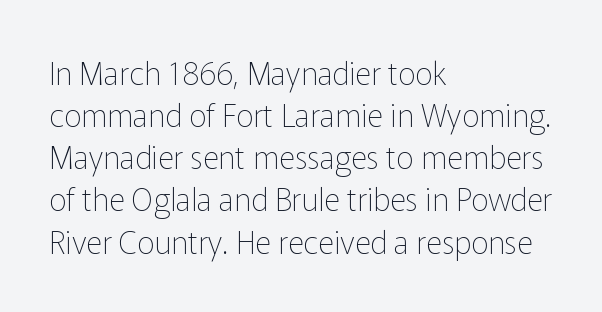
{"serif": "no", "italic": "no", "bold": "no", "weight": "thin", "width": "normal", "stroke_contrast": "low", "x_height": "medium", "monospaced": "no", "underline": "no", "align": "left", "line_spacing": "normal", "line_spacing_ratio": 1.36, "letter_spacing": "normal", "letter_spacing_em": 0.0, "glyph_px": 31}
